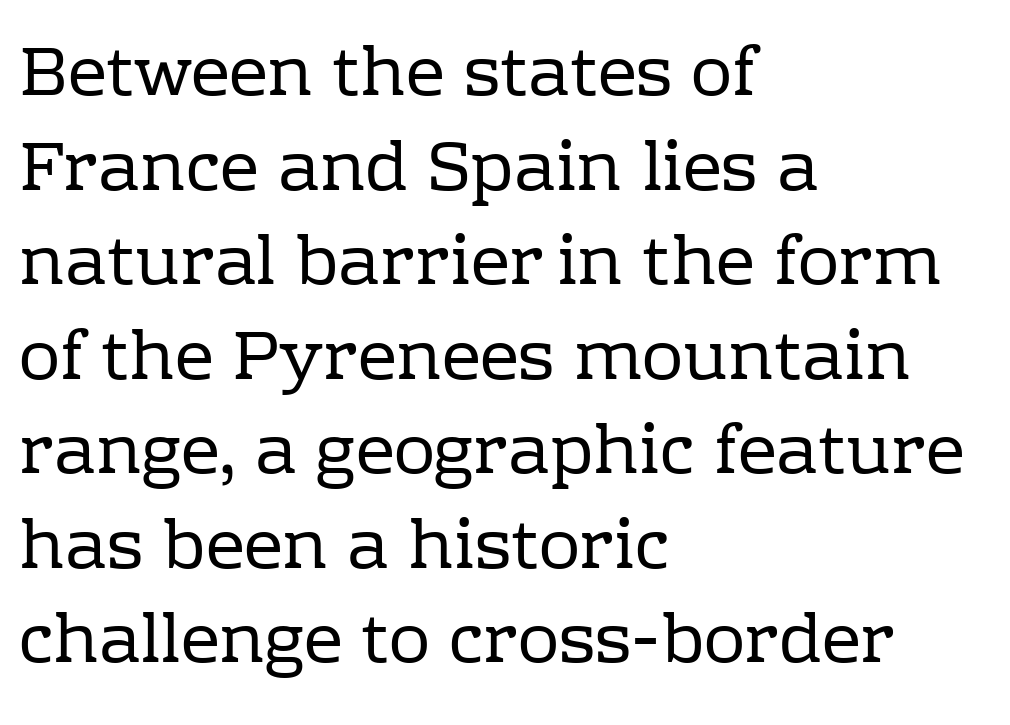
{"serif": "yes", "italic": "no", "bold": "no", "weight": "regular", "width": "normal", "stroke_contrast": "low", "x_height": "medium", "monospaced": "no", "underline": "no", "align": "left", "line_spacing": "normal", "line_spacing_ratio": 1.37, "letter_spacing": "normal", "letter_spacing_em": 0.0, "glyph_px": 69}
